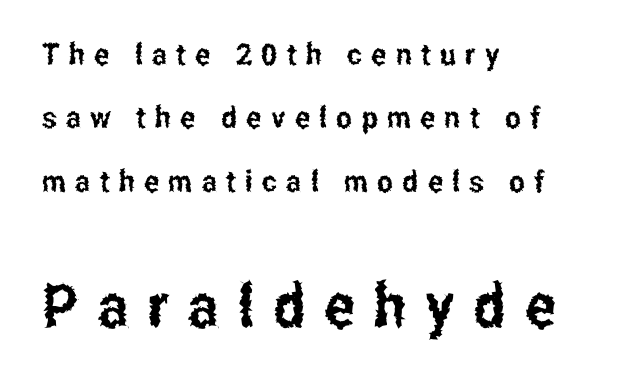
{"serif": "no", "italic": "no", "width": "condensed", "stroke_contrast": "low", "x_height": "medium", "monospaced": "no", "underline": "no", "align": "left", "line_spacing": "loose", "line_spacing_ratio": 2.11, "letter_spacing": "wide", "letter_spacing_em": 0.31, "larger_block": "second", "size_ratio": 2.03, "glyph_px": 61}
